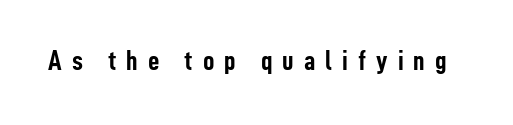
Q: Is the text bold? A: Yes.
Q: Is the text italic (slanted)? A: No, it is upright.
Q: Is the typeface a serif or a sans-serif typeface? A: Sans-serif.
Q: Is the text underlined? A: No.
Q: Is the spacing between letters normal or unusually wide? A: Unusually wide.
Q: Width (condensed, normal, or wide)? A: Condensed.
Q: Stroke contrast? A: Low.
Q: x-height? A: Medium.
Q: Monospaced? A: No.
